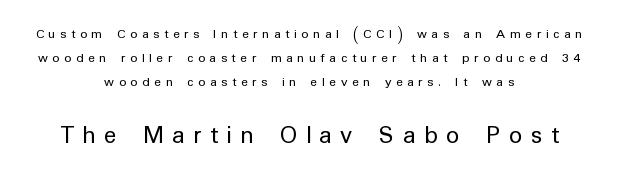
Q: Is the text bold? A: No.
Q: Is the text italic (slanted)? A: No, it is upright.
Q: Is the text underlined? A: No.
Q: How is the paragraph aligned? A: Centered.
Q: Is the spacing between letters normal or unusually wide? A: Unusually wide.
Q: Which block of text is set in a larger size, the first (top) or the second (bottom)? A: The second (bottom) one.
